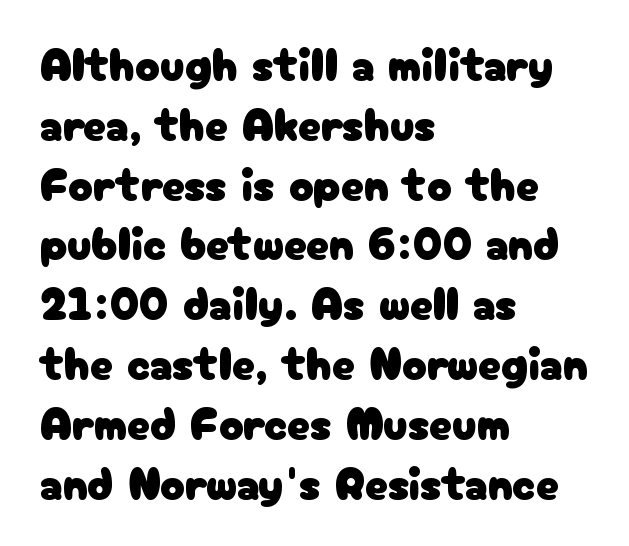
Think of a printed novel: that variable character pitch is what you see here. You can tell from the bare stems that sans-serif type was used. Tracking value appears to be zero — textbook default spacing. Does the leading feel generous? No, just average. Which margin do the lines hug? The left one — the right edge is uneven. The typography opts for an upright posture over an oblique one.
